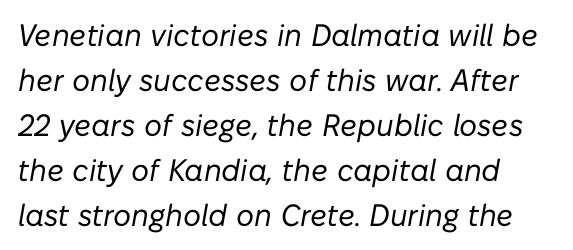
Q: Is the text bold? A: No.
Q: Is the text italic (slanted)? A: Yes, it leans right by about 10 degrees.
Q: Is the text underlined? A: No.
Q: How is the paragraph aligned? A: Left-aligned.
Q: Is the spacing between letters normal or unusually wide? A: Normal.
Q: Is the spacing between lines tight, normal or loose? A: Normal.
Q: Width (condensed, normal, or wide)? A: Normal.
Q: Stroke contrast? A: Low.
Q: x-height? A: Medium.
Q: Monospaced? A: No.
